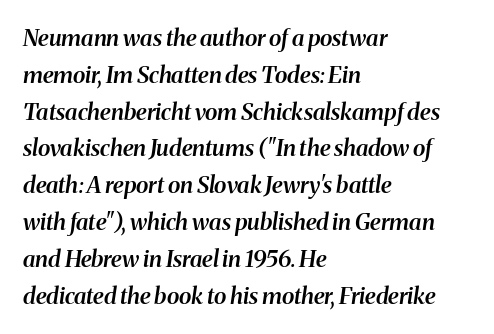
Q: Is the text bold? A: Semi-bold.
Q: Is the text italic (slanted)? A: Yes, it leans right by about 8 degrees.
Q: Is the text underlined? A: No.
Q: How is the paragraph aligned? A: Left-aligned.
Q: Is the spacing between letters normal or unusually wide? A: Normal.
Q: Is the spacing between lines tight, normal or loose? A: Normal.
